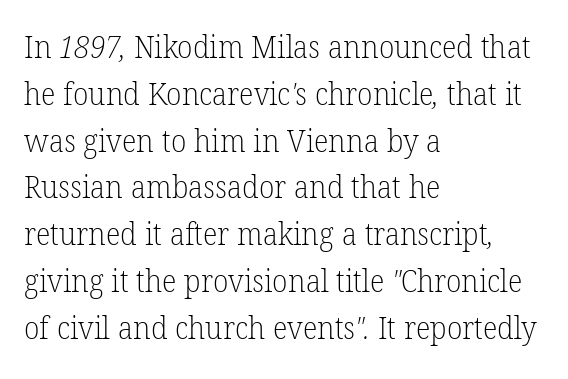
The image shows 31 px light serif type; set left-aligned, normal line spacing (1.51x), normal letter spacing, not underlined; low stroke contrast and a medium x-height.
